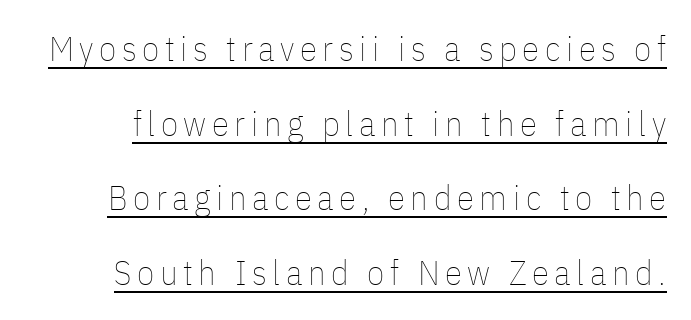
{"italic": "no", "bold": "no", "weight": "thin", "width": "condensed", "stroke_contrast": "low", "x_height": "medium", "monospaced": "no", "underline": "yes", "line_spacing": "loose", "line_spacing_ratio": 2.13, "glyph_px": 35}
